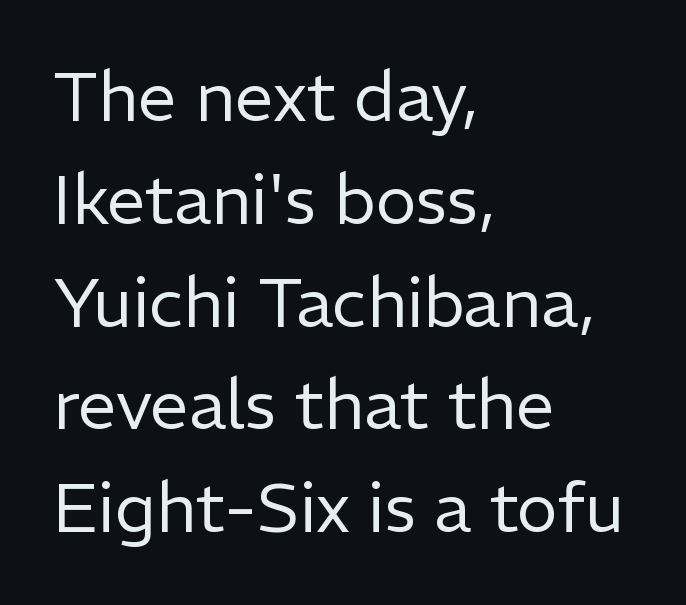
{"serif": "no", "italic": "no", "bold": "no", "weight": "regular", "width": "normal", "stroke_contrast": "low", "x_height": "medium", "monospaced": "no", "underline": "no", "align": "left", "line_spacing": "normal", "line_spacing_ratio": 1.49, "letter_spacing": "normal", "letter_spacing_em": 0.0, "glyph_px": 69}
